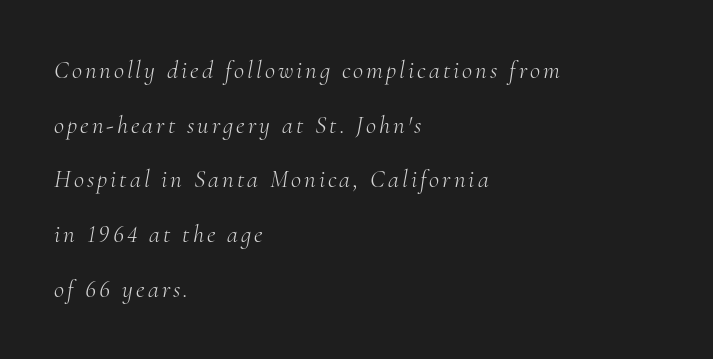
Q: Is the text bold? A: No.
Q: Is the text italic (slanted)? A: Yes, it leans right by about 10 degrees.
Q: Is the text underlined? A: No.
Q: How is the paragraph aligned? A: Left-aligned.
Q: Is the spacing between lines tight, normal or loose? A: Loose.
